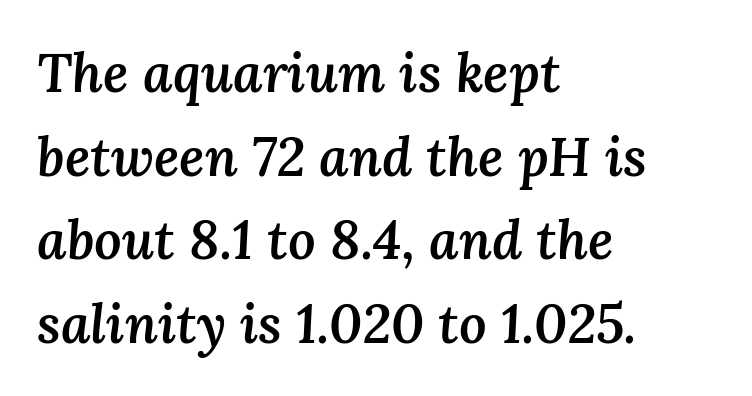
{"italic": "yes", "lean": "right", "slant_degrees": 3, "bold": "semi", "weight": "semibold", "width": "normal", "stroke_contrast": "medium", "x_height": "medium", "monospaced": "no", "underline": "no", "align": "left", "line_spacing": "normal", "line_spacing_ratio": 1.55, "letter_spacing": "normal", "letter_spacing_em": 0.0, "glyph_px": 54}
